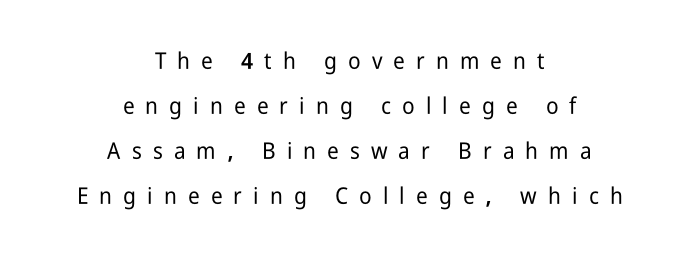
The space beneath each line is pristine and unruled. Every character sits straight up, as roman type does. Display-style spreading of the glyphs; the letterfit is very open. Every row of glyphs is offset so its center matches the block's center. A great deal of white space separates one row of letters from the next.
